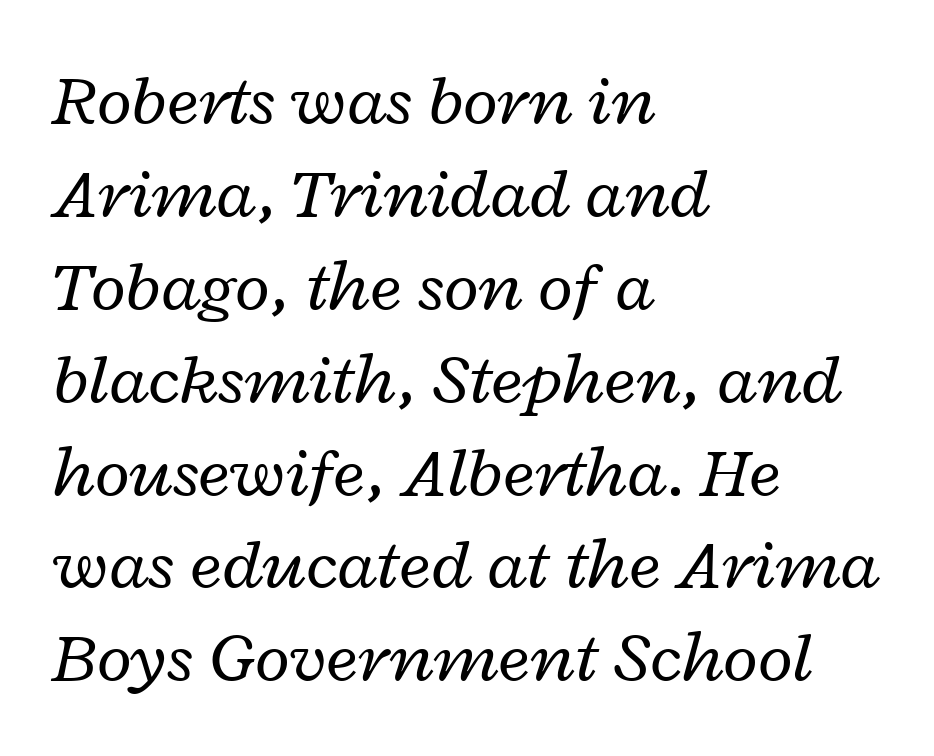
{"italic": "yes", "lean": "right", "slant_degrees": 12, "bold": "no", "weight": "regular", "width": "wide", "stroke_contrast": "low", "x_height": "medium", "monospaced": "no", "underline": "no", "align": "left", "line_spacing": "normal", "line_spacing_ratio": 1.29, "letter_spacing": "normal", "letter_spacing_em": 0.0, "glyph_px": 72}
